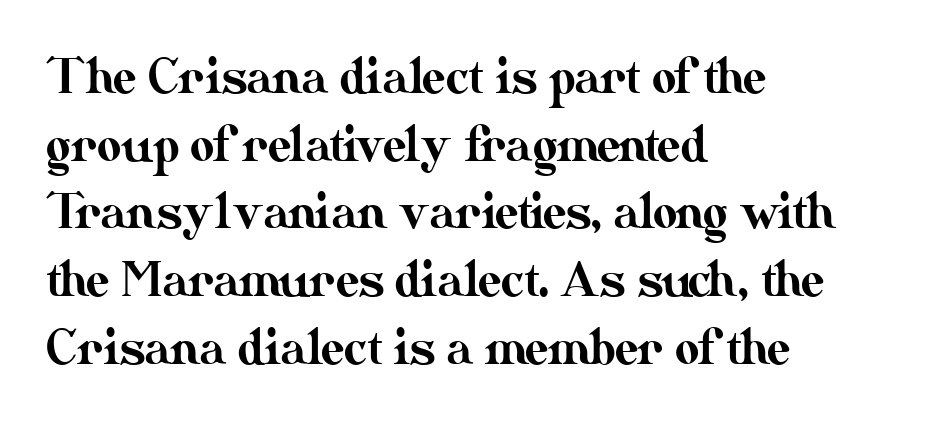
The image shows 47 px text type, upright; set left-aligned, normal line spacing (1.44x), normal letter spacing, not underlined; medium stroke contrast and a small x-height.
